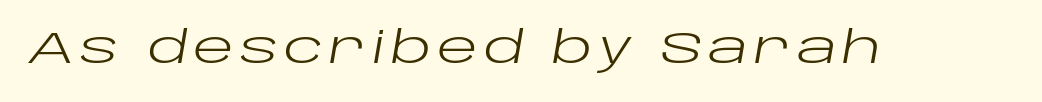
Q: Is the text bold? A: No.
Q: Is the text italic (slanted)? A: Yes, it leans right by about 10 degrees.
Q: Is the text underlined? A: No.
Q: Width (condensed, normal, or wide)? A: Wide.
Q: Stroke contrast? A: Low.
Q: x-height? A: Large.
Q: Monospaced? A: No.
